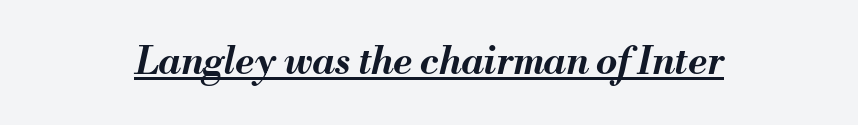
{"italic": "yes", "lean": "right", "slant_degrees": 13, "bold": "yes", "weight": "bold", "width": "normal", "stroke_contrast": "medium", "x_height": "small", "monospaced": "no", "underline": "yes", "letter_spacing": "normal", "letter_spacing_em": 0.0, "glyph_px": 38}
